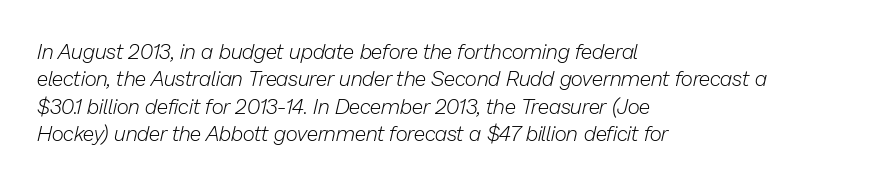
{"italic": "yes", "lean": "right", "slant_degrees": 13, "bold": "no", "underline": "no", "align": "left", "line_spacing": "normal", "line_spacing_ratio": 1.3, "letter_spacing": "normal", "letter_spacing_em": 0.0, "glyph_px": 21}
